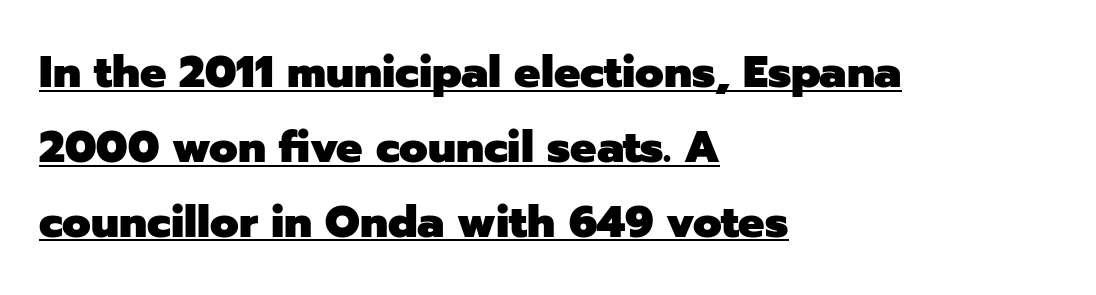
Is there any slant? The stems are plumb. Vertical spacing — default. This is underlined copy, the kind a proofreader might mark for attention. Typographic density is high because the face is bold.
